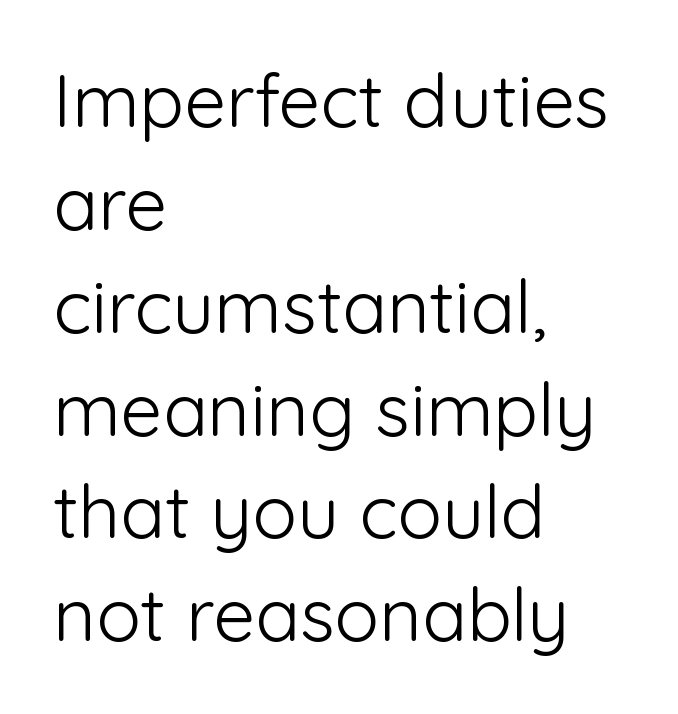
The image shows 74 px light sans-serif type, upright; set left-aligned, normal line spacing (1.39x), normal letter spacing, not underlined; low stroke contrast and a medium x-height.
